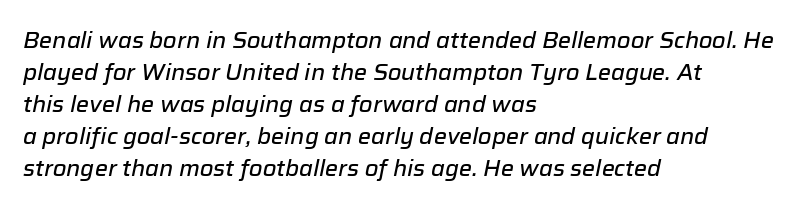
Q: Is the text italic (slanted)? A: Yes, it leans right by about 12 degrees.
Q: Is the text underlined? A: No.
Q: How is the paragraph aligned? A: Left-aligned.
Q: Is the spacing between letters normal or unusually wide? A: Normal.
Q: Is the spacing between lines tight, normal or loose? A: Normal.
